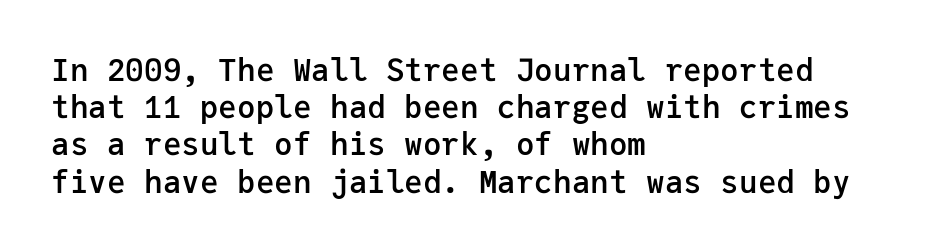
The image shows 31 px semibold sans-serif type, upright, monospaced; set left-aligned, line spacing 1.2x, normal letter spacing, not underlined; low stroke contrast and a medium x-height.
